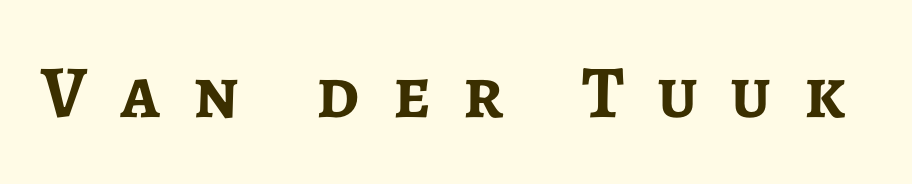
The image shows 74 px semibold sans-serif type, upright; set unusually wide letter spacing (+0.44 em), not underlined; low stroke contrast and a medium x-height.
